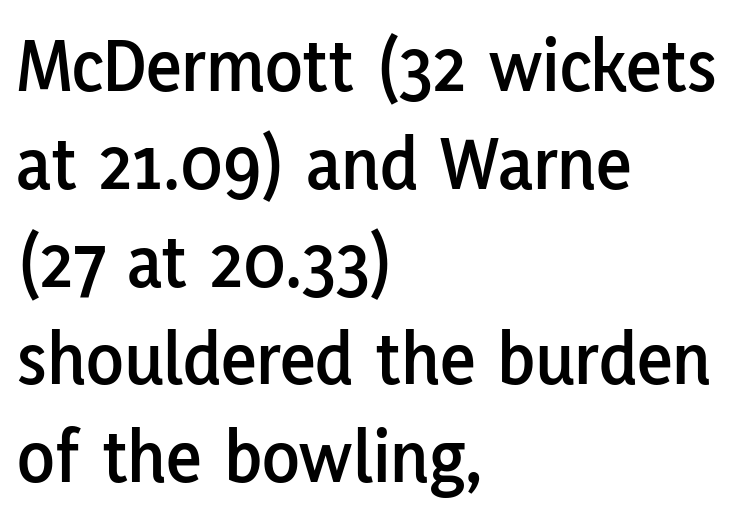
Alignment: flush left. The passage shown is typed in a proportional face where columns would drift. Check the space under the baseline: it is left empty. The line texture is even and compact thanks to regular tracking.
